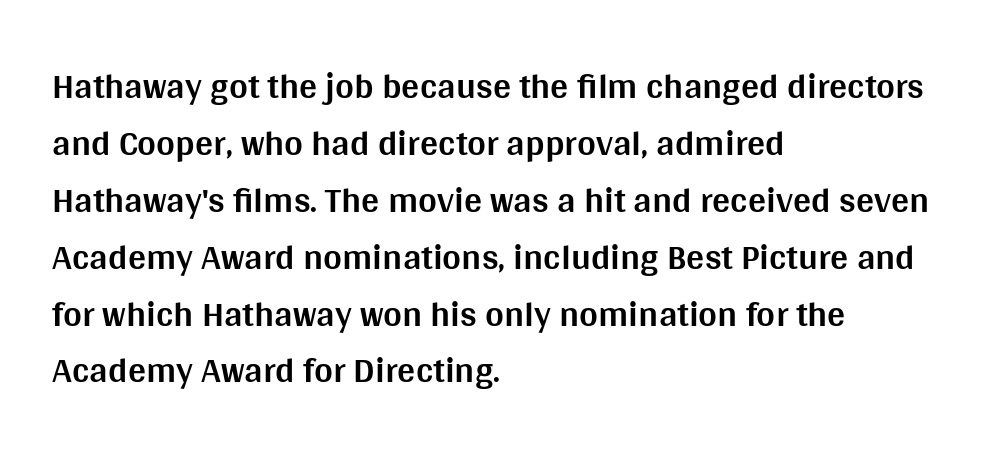
The image shows 36 px bold sans-serif type, upright; set left-aligned, normal line spacing (1.58x), normal letter spacing, not underlined; medium stroke contrast and a large x-height.
